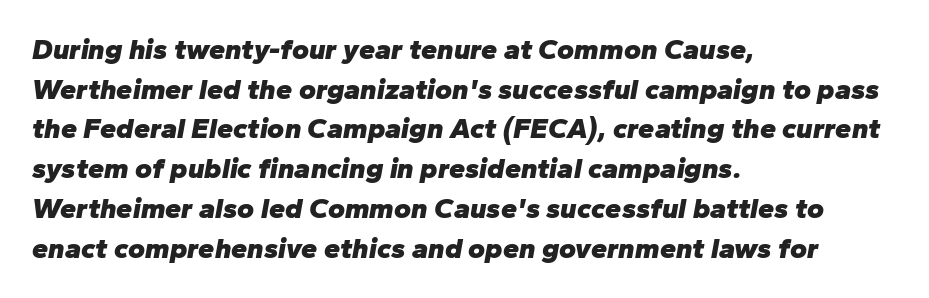
The image shows 29 px heavy type, italic (leaning right); set left-aligned, normal line spacing (1.37x), normal letter spacing, not underlined; low stroke contrast and a medium x-height.
